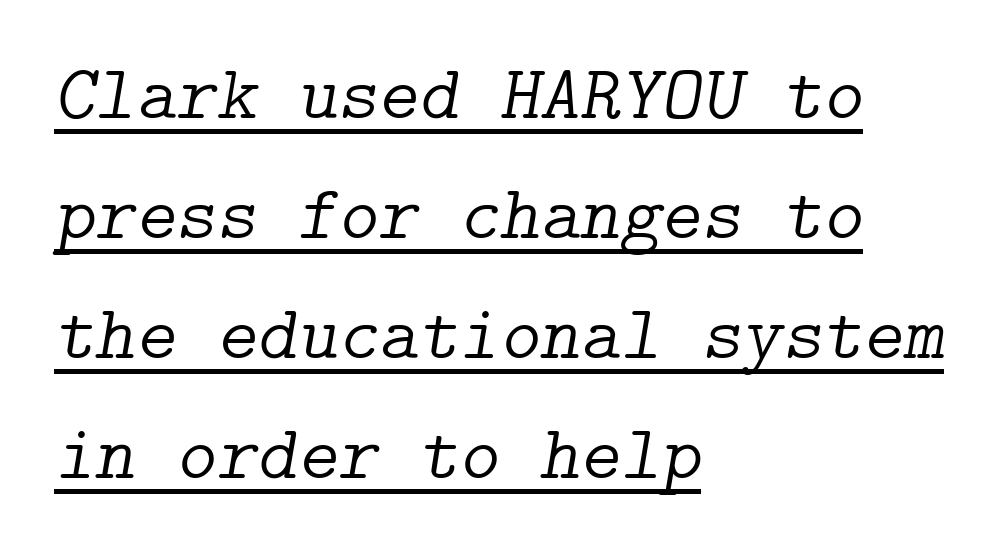
The image shows 77 px light serif type, italic (leaning right); set left-aligned, normal line spacing (1.56x), normal letter spacing, underlined; low stroke contrast and a medium x-height.
